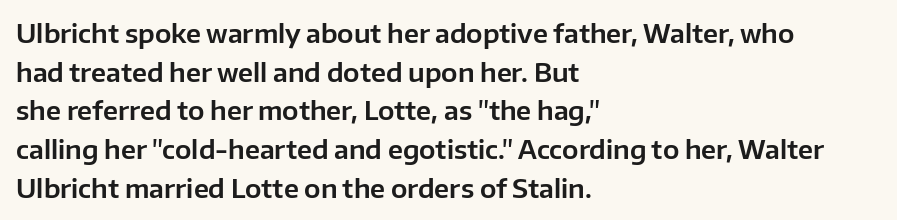
Q: Is the text italic (slanted)? A: No, it is upright.
Q: Is the text underlined? A: No.
Q: How is the paragraph aligned? A: Left-aligned.
Q: Is the spacing between letters normal or unusually wide? A: Normal.
Q: Is the spacing between lines tight, normal or loose? A: Normal.
